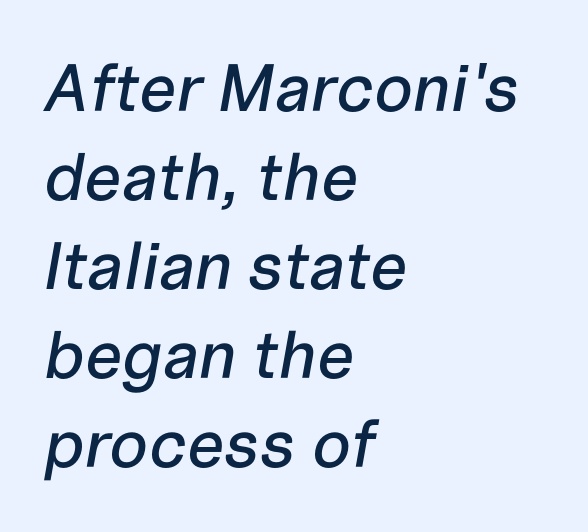
Q: Is the text italic (slanted)? A: Yes, it leans right by about 10 degrees.
Q: Is the text underlined? A: No.
Q: How is the paragraph aligned? A: Left-aligned.
Q: Is the spacing between letters normal or unusually wide? A: Normal.
Q: Is the spacing between lines tight, normal or loose? A: Normal.
Q: Width (condensed, normal, or wide)? A: Normal.
Q: Stroke contrast? A: Low.
Q: x-height? A: Medium.
Q: Monospaced? A: No.
